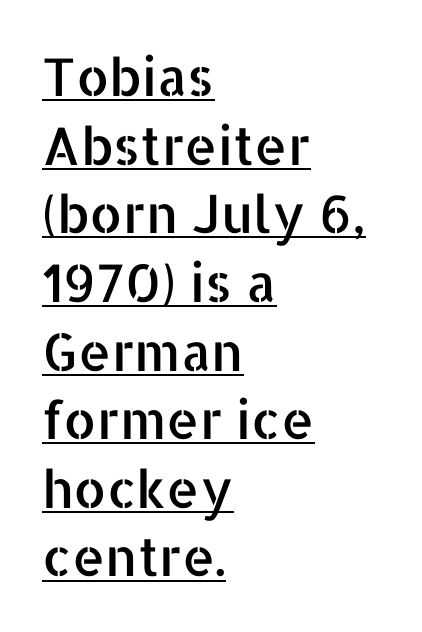
Caption: lettering with a line underneath. Letterform terminals end flat and unadorned throughout the passage. The lettering stays uniformly vertical, giving the passage a roman look. Caption: multi-line text, flush left, ragged right.
